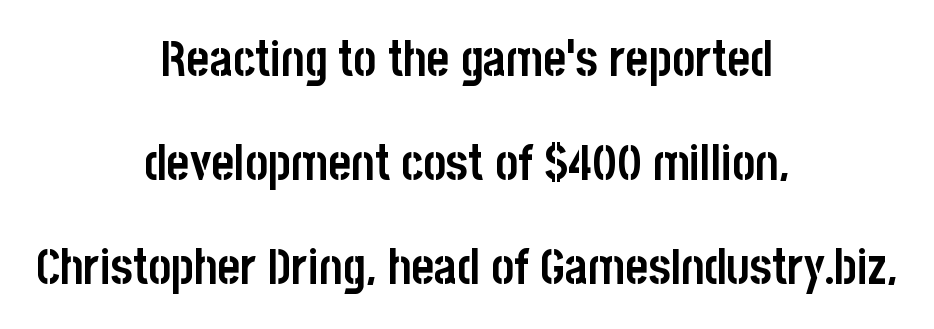
The strip under each line holds only bare page. One glance says open: line gaps are wider than usual. Looks like regular typesetting: each glyph gets only the width it needs. Which margin do the lines hug? Neither — every line sits in the middle. This is sans-serif lettering, the kind often seen on screens and signage. The letterforms sit shoulder to shoulder at normal distance.
